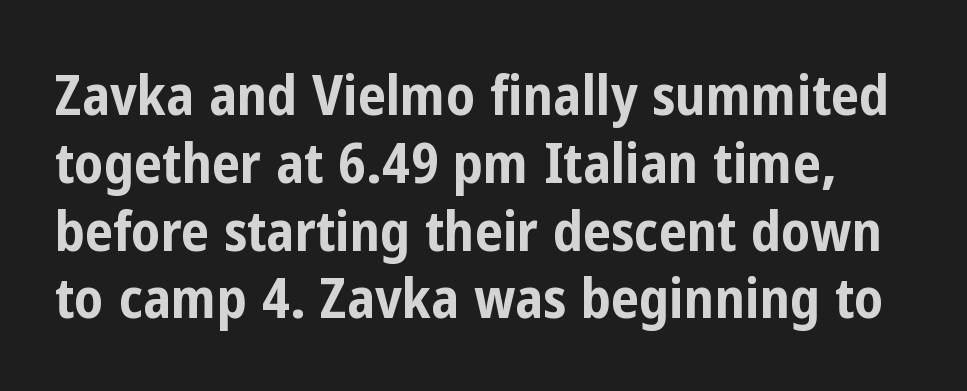
{"serif": "no", "italic": "no", "bold": "yes", "weight": "bold", "width": "condensed", "stroke_contrast": "low", "x_height": "medium", "monospaced": "no", "underline": "no", "line_spacing_ratio": 1.21, "letter_spacing": "normal", "letter_spacing_em": 0.0, "glyph_px": 56}
